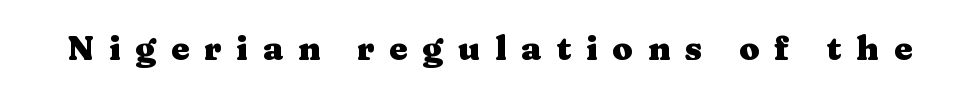
{"serif": "yes", "italic": "no", "bold": "yes", "weight": "heavy", "width": "wide", "stroke_contrast": "medium", "x_height": "medium", "monospaced": "no", "underline": "no", "letter_spacing": "wide", "letter_spacing_em": 0.45, "glyph_px": 33}
